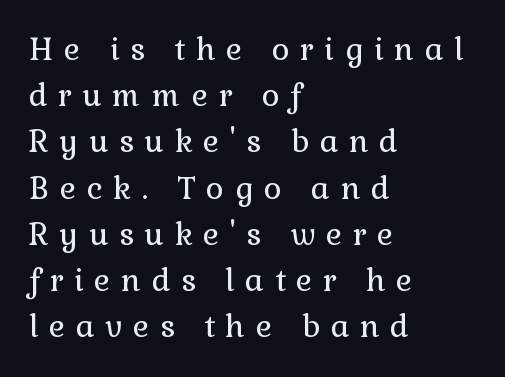
Stem width sits at or under what a default text font uses. The characters display serif detailing at their extremities. Here the designer chose a conventional face with non-uniform glyph widths. In terms of letterspacing, this is a distinctly airy, spread setting. Each new line begins a customary step beneath the previous one. Visually the block forms a straight wall on the left and a jagged coastline on the right.
